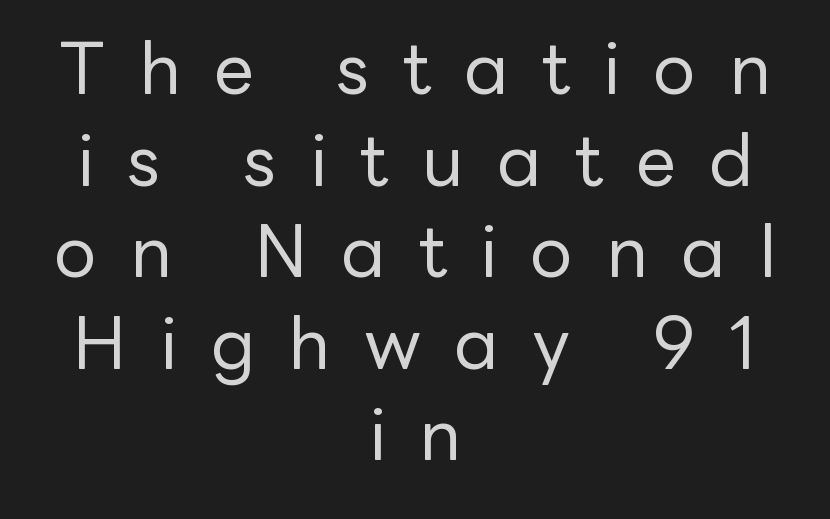
Does extra space separate the letters? Yes, quite a lot of it. Serifs: no, the terminals of the letterforms are clean. Visually the block forms a symmetrical silhouette, jagged on both flanks. You could not count columns in this text — the font is proportionally spaced.
